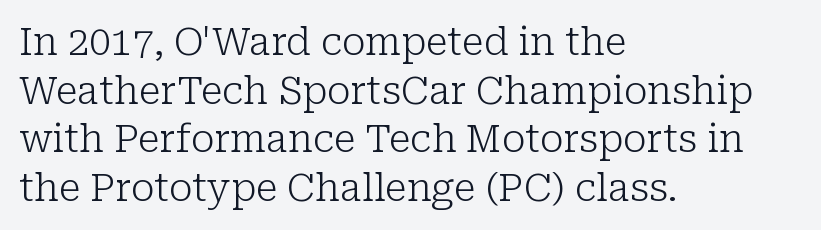
The image shows 38 px light serif type, upright; set left-aligned, normal line spacing (1.28x), normal letter spacing, not underlined; low stroke contrast and a medium x-height.
